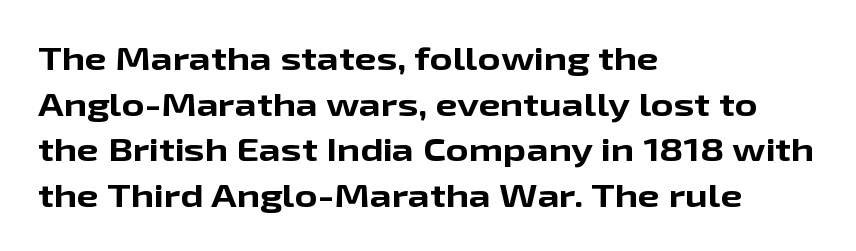
Descenders are the only things crossing below the line. The lines are quadded left. When letters stand straight like this, we call the style roman or upright. The face used here is proportionally spaced, like ordinary book or web type. What weight is shown? A full bold with thick strokes. A typesetter would call this leading conventional body-copy spacing.
